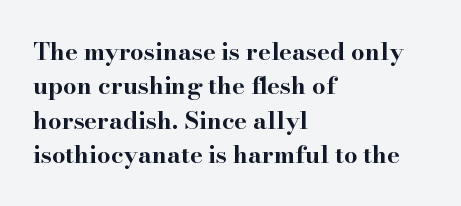
Q: Is the text bold? A: Yes.
Q: Is the text italic (slanted)? A: No, it is upright.
Q: Is the text underlined? A: No.
Q: How is the paragraph aligned? A: Left-aligned.
Q: Is the spacing between letters normal or unusually wide? A: Normal.
Q: Is the spacing between lines tight, normal or loose? A: Normal.
